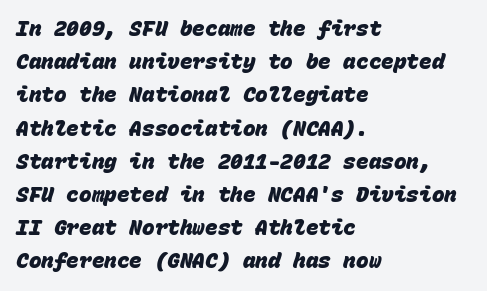
{"bold": "yes", "underline": "no", "align": "left", "line_spacing": "normal", "line_spacing_ratio": 1.58, "letter_spacing": "normal", "letter_spacing_em": 0.0, "glyph_px": 21}
